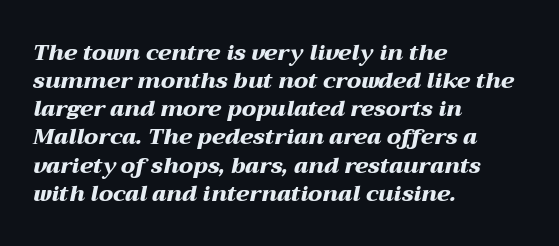
The image shows 22 px bold type, italic (leaning right); set left-aligned, normal line spacing (1.28x), normal letter spacing, not underlined.
